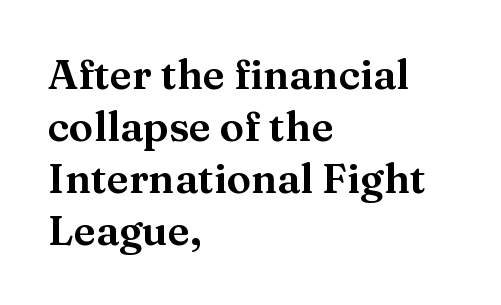
Q: Is the text italic (slanted)? A: No, it is upright.
Q: Is the typeface a serif or a sans-serif typeface? A: Serif.
Q: Is the text underlined? A: No.
Q: How is the paragraph aligned? A: Left-aligned.
Q: Is the spacing between letters normal or unusually wide? A: Normal.
Q: Is the spacing between lines tight, normal or loose? A: Normal.
Q: Width (condensed, normal, or wide)? A: Normal.
Q: Stroke contrast? A: Medium.
Q: x-height? A: Medium.
Q: Monospaced? A: No.
